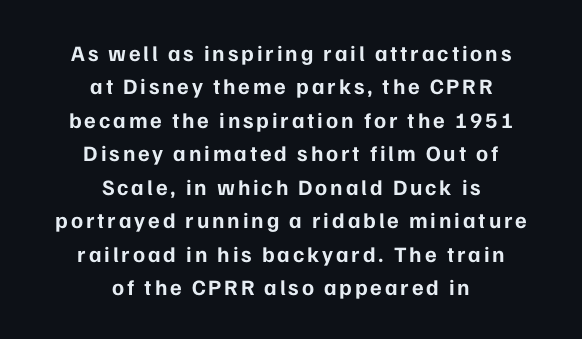
The image shows 22 px bold type, upright; set centered, normal line spacing (1.52x), not underlined.
